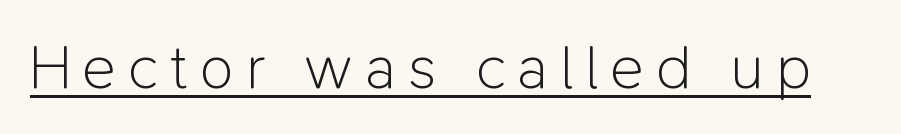
The image shows 63 px light sans-serif type, upright; set underlined; low stroke contrast and a medium x-height.
